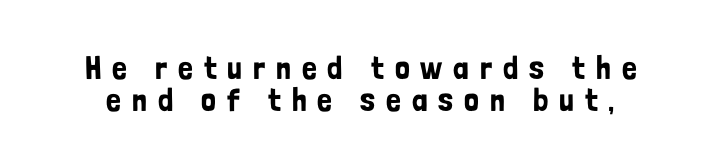
Do the letters lean? They stand straight. The words here are not underlined. Does the leading feel generous? Not at all — it's pinched. The designer went with a sans here, leaving each stem footless.
